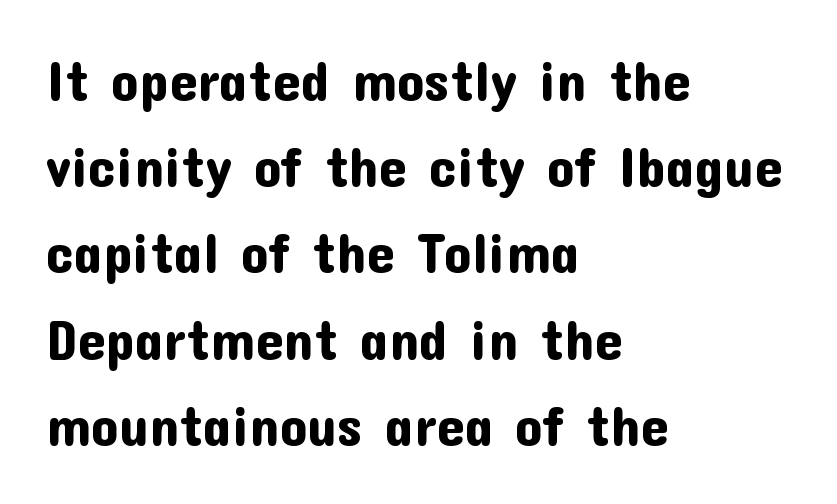
The image shows 56 px sans-serif type, upright; set left-aligned, normal line spacing (1.54x), normal letter spacing, not underlined; low stroke contrast and a medium x-height.
